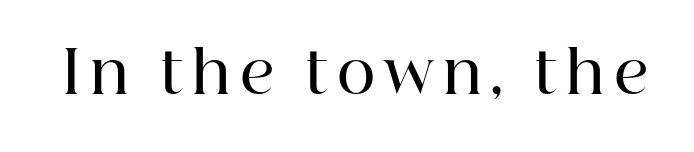
Q: Is the text bold? A: Semi-bold.
Q: Is the text italic (slanted)? A: No, it is upright.
Q: Is the typeface a serif or a sans-serif typeface? A: Serif.
Q: Is the text underlined? A: No.
Q: Width (condensed, normal, or wide)? A: Normal.
Q: Stroke contrast? A: High.
Q: x-height? A: Medium.
Q: Monospaced? A: No.
